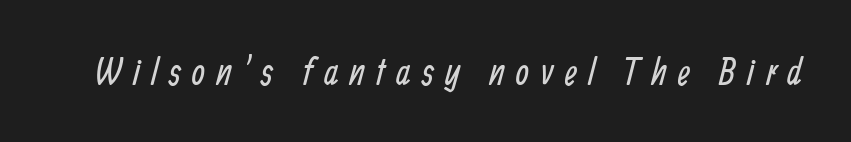
Q: Is the text bold? A: No.
Q: Is the typeface a serif or a sans-serif typeface? A: Sans-serif.
Q: Is the text underlined? A: No.
Q: Is the spacing between letters normal or unusually wide? A: Unusually wide.
Q: Width (condensed, normal, or wide)? A: Condensed.
Q: Stroke contrast? A: Low.
Q: x-height? A: Medium.
Q: Monospaced? A: No.
